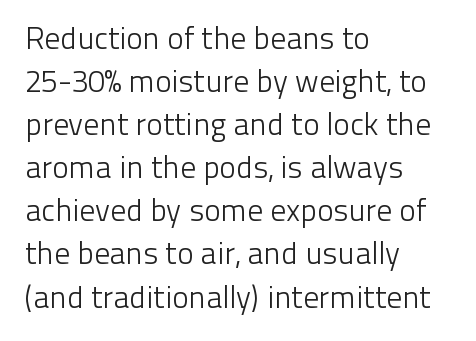
Q: Is the text bold? A: No.
Q: Is the text italic (slanted)? A: No, it is upright.
Q: Is the typeface a serif or a sans-serif typeface? A: Sans-serif.
Q: Is the text underlined? A: No.
Q: How is the paragraph aligned? A: Left-aligned.
Q: Is the spacing between letters normal or unusually wide? A: Normal.
Q: Is the spacing between lines tight, normal or loose? A: Normal.
Q: Width (condensed, normal, or wide)? A: Normal.
Q: Stroke contrast? A: Low.
Q: x-height? A: Medium.
Q: Monospaced? A: No.
